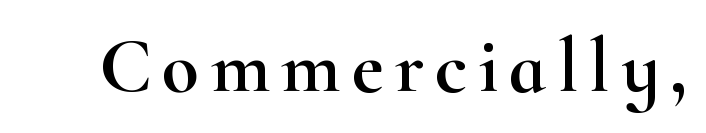
Q: Is the text italic (slanted)? A: No, it is upright.
Q: Is the typeface a serif or a sans-serif typeface? A: Serif.
Q: Is the text underlined? A: No.
Q: Width (condensed, normal, or wide)? A: Wide.
Q: Stroke contrast? A: High.
Q: x-height? A: Small.
Q: Monospaced? A: No.
